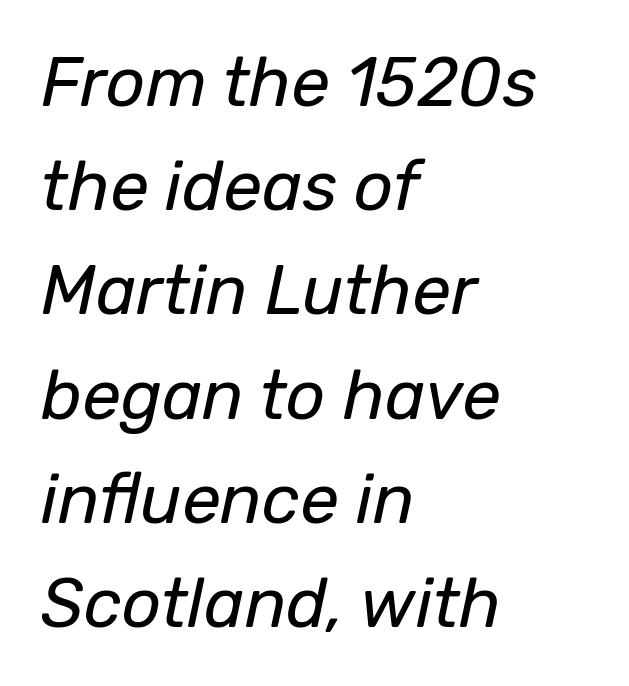
The image shows 69 px regular-weight type, italic (leaning right); set left-aligned, normal line spacing (1.51x), normal letter spacing, not underlined; low stroke contrast and a medium x-height.
